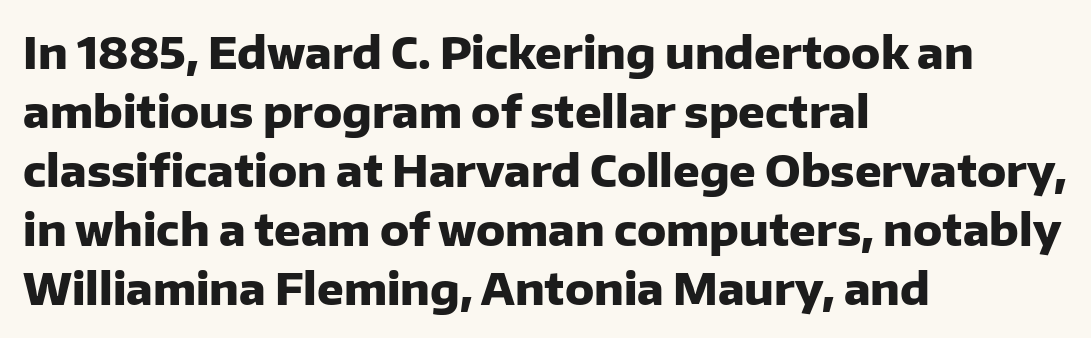
Vertical strokes here are truly vertical. The rendering uses a bold face; every stroke is thick and dark. The passage is arranged the way most books set body copy — flush left. Observe the ordinary spacing: letters are neighbours, not strangers. Quick note: underline off. You could not count columns in this text — the font is proportionally spaced.
